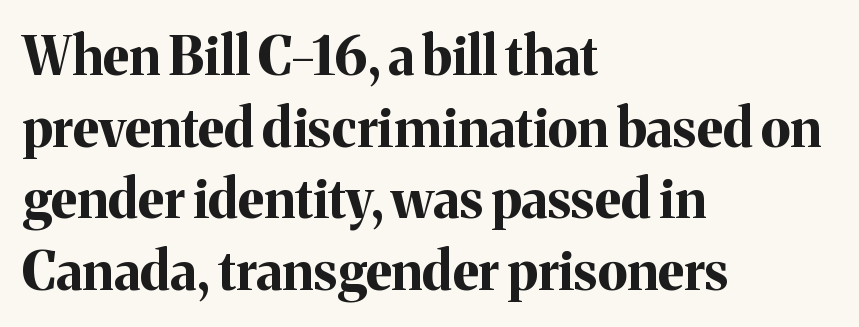
The image shows 53 px bold serif type, upright; set left-aligned, normal line spacing (1.35x), normal letter spacing, not underlined; medium stroke contrast and a medium x-height.
